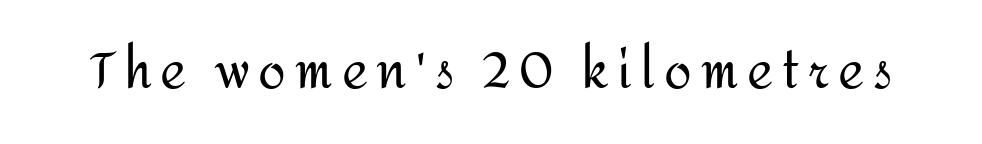
The image shows 50 px regular-weight sans-serif type, upright; set not underlined; medium stroke contrast and a medium x-height.
